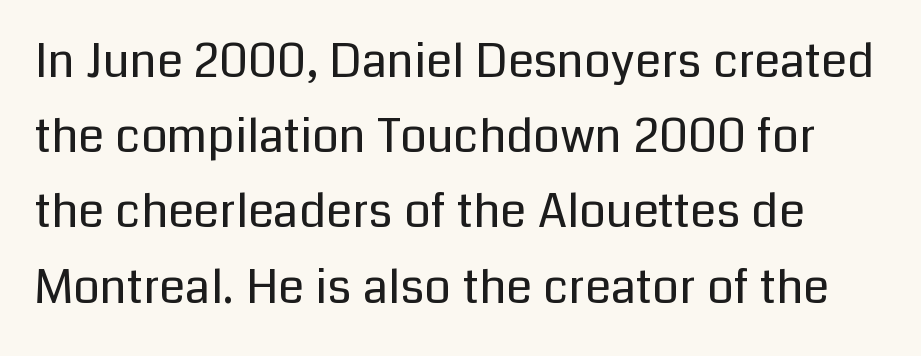
The face used here is proportionally spaced, like ordinary book or web type. A typesetter would label this face a sans. Does the leading feel generous? No, just average. The tracking reads as untouched default to a designer's eye. Stems and bowls with no extra thickness — not bold. Letters rest on an invisible, unmarked baseline.
